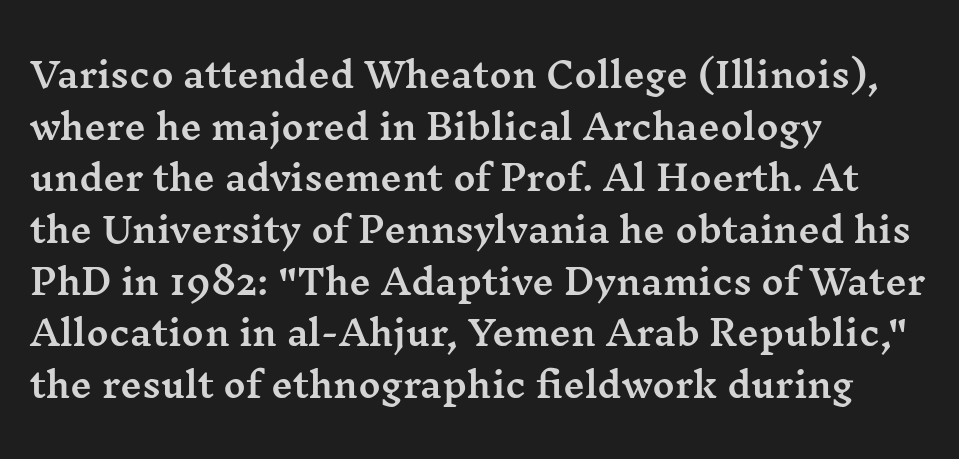
The image shows 34 px wide serif type, upright; set left-aligned, normal line spacing (1.52x), normal letter spacing, not underlined; medium stroke contrast and a medium x-height.
